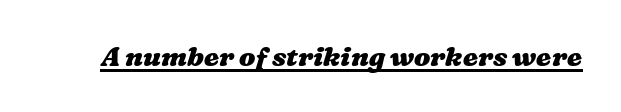
The image shows 27 px bold type; set normal letter spacing, underlined.
